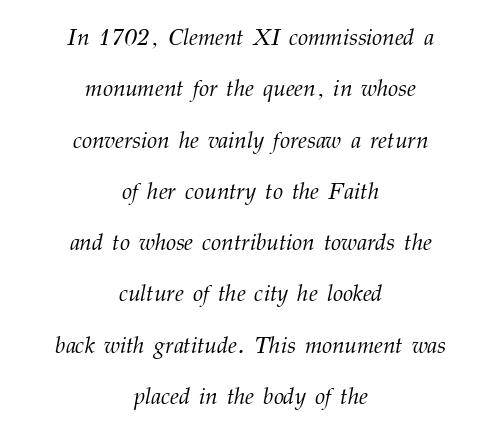
Q: Is the text bold? A: No.
Q: Is the text italic (slanted)? A: Yes, it leans right by about 12 degrees.
Q: Is the text underlined? A: No.
Q: How is the paragraph aligned? A: Centered.
Q: Is the spacing between letters normal or unusually wide? A: Normal.
Q: Is the spacing between lines tight, normal or loose? A: Loose.
